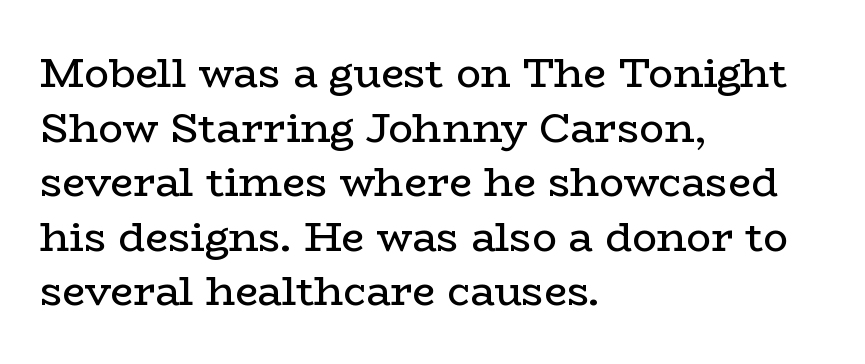
The image shows 41 px regular-weight, wide serif type, upright; set left-aligned, normal line spacing (1.33x), normal letter spacing, not underlined; low stroke contrast and a medium x-height.
